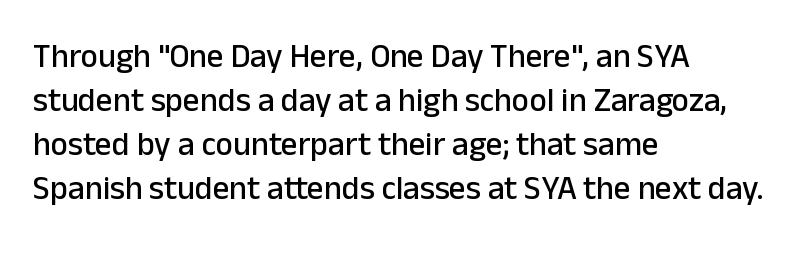
The image shows 33 px sans-serif type, upright; set left-aligned, normal line spacing (1.33x), normal letter spacing, not underlined; low stroke contrast and a medium x-height.
